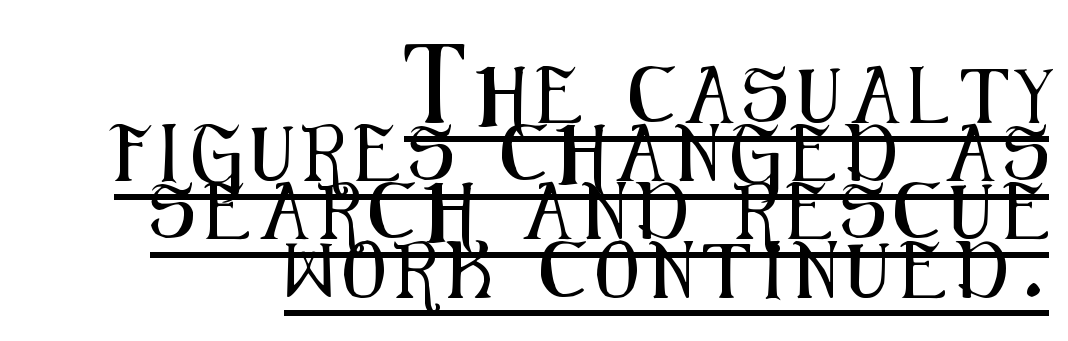
The image shows 56 px condensed type, upright; set right-aligned, tight line spacing (1.04x), underlined; medium stroke contrast and a medium x-height.
